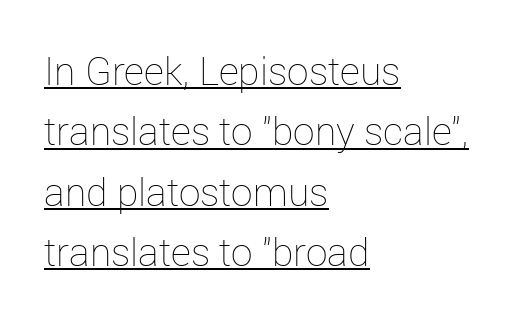
{"italic": "no", "bold": "no", "weight": "thin", "width": "normal", "stroke_contrast": "low", "x_height": "medium", "monospaced": "no", "underline": "yes", "align": "left", "line_spacing": "normal", "line_spacing_ratio": 1.55, "letter_spacing": "normal", "letter_spacing_em": 0.0, "glyph_px": 39}
